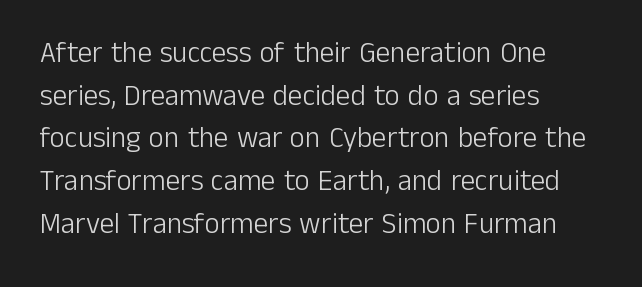
The image shows 29 px light sans-serif type, upright; set left-aligned, normal line spacing (1.47x), normal letter spacing, not underlined; low stroke contrast and a medium x-height.
